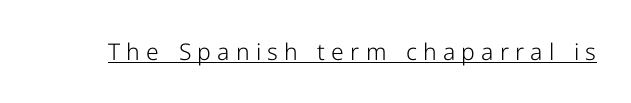
Q: Is the text bold? A: No.
Q: Is the text italic (slanted)? A: No, it is upright.
Q: Is the text underlined? A: Yes.
Q: Is the spacing between letters normal or unusually wide? A: Unusually wide.
